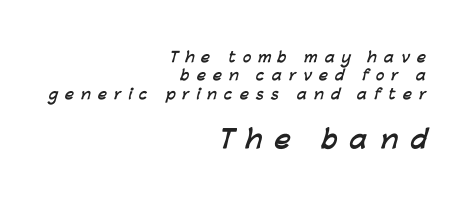
The image shows 25 px bold type; set right-aligned, normal line spacing (1.31x), unusually wide letter spacing (+0.5 em), not underlined; the second (bottom) block is 1.79x larger.
